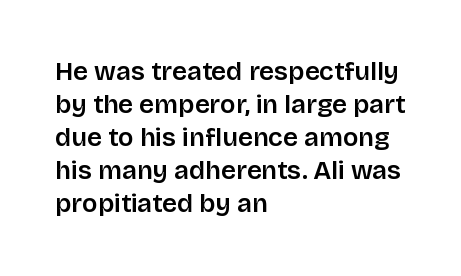
Q: Is the text italic (slanted)? A: No, it is upright.
Q: Is the text underlined? A: No.
Q: How is the paragraph aligned? A: Left-aligned.
Q: Is the spacing between letters normal or unusually wide? A: Normal.
Q: Is the spacing between lines tight, normal or loose? A: Normal.
